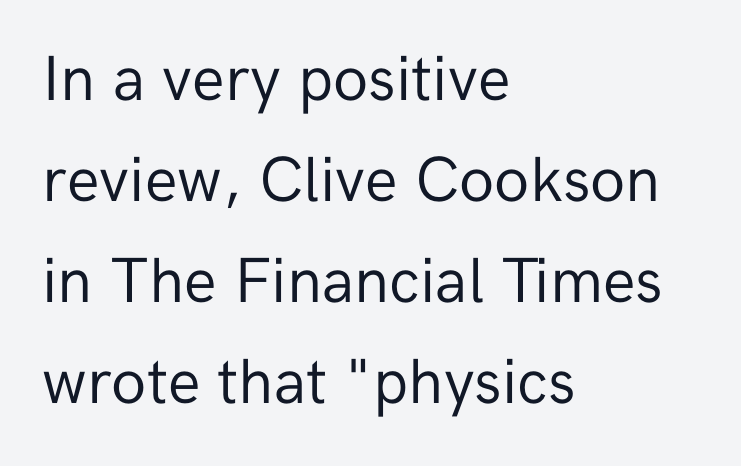
{"serif": "no", "italic": "no", "bold": "no", "weight": "regular", "width": "normal", "stroke_contrast": "low", "x_height": "medium", "monospaced": "no", "underline": "no", "align": "left", "line_spacing": "normal", "line_spacing_ratio": 1.58, "letter_spacing": "normal", "letter_spacing_em": 0.0, "glyph_px": 64}
